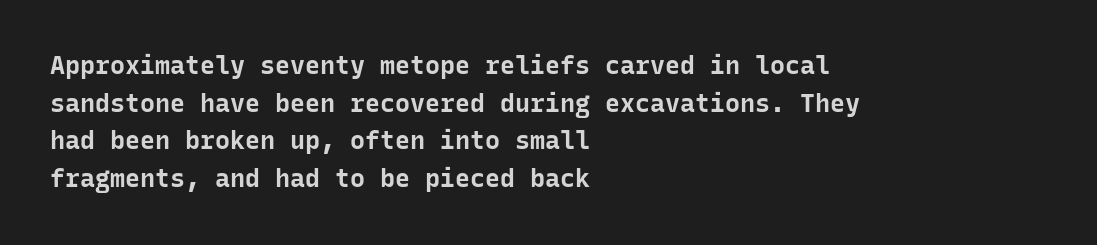
Q: Is the text bold? A: Yes.
Q: Is the text italic (slanted)? A: No, it is upright.
Q: Is the text underlined? A: No.
Q: How is the paragraph aligned? A: Left-aligned.
Q: Is the spacing between letters normal or unusually wide? A: Normal.
Q: Is the spacing between lines tight, normal or loose? A: Normal.
